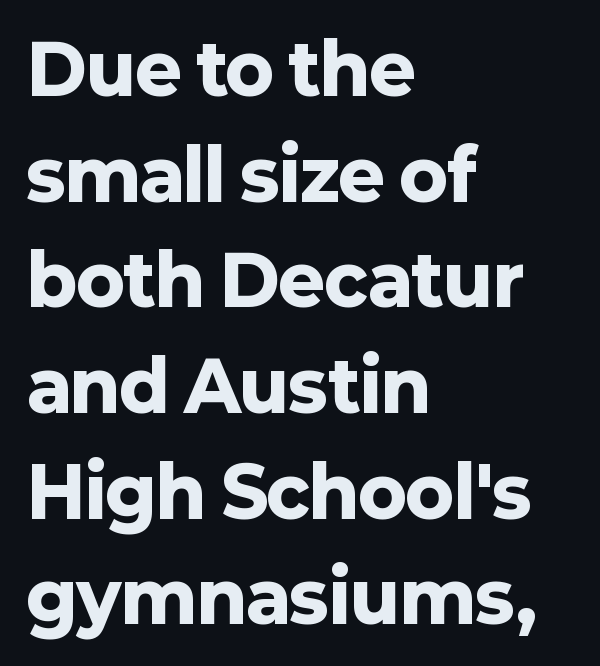
Q: Is the text bold? A: Yes.
Q: Is the text italic (slanted)? A: No, it is upright.
Q: Is the typeface a serif or a sans-serif typeface? A: Sans-serif.
Q: Is the text underlined? A: No.
Q: How is the paragraph aligned? A: Left-aligned.
Q: Is the spacing between letters normal or unusually wide? A: Normal.
Q: Is the spacing between lines tight, normal or loose? A: Normal.
Q: Width (condensed, normal, or wide)? A: Normal.
Q: Stroke contrast? A: Low.
Q: x-height? A: Medium.
Q: Monospaced? A: No.
